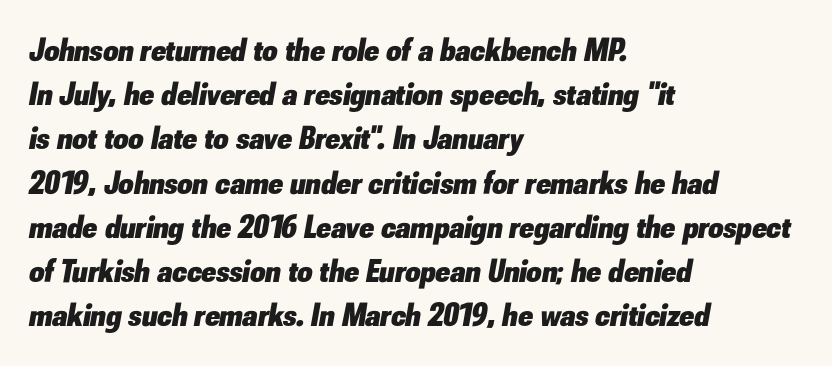
The image shows 33 px heavy type, italic (leaning right); set left-aligned, normal line spacing (1.34x), normal letter spacing, not underlined; low stroke contrast and a small x-height.
